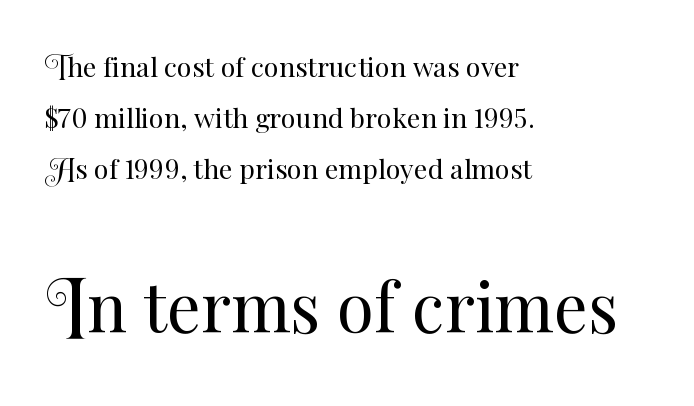
The image shows 67 px regular-weight type, upright; set left-aligned, line spacing 1.88x, normal letter spacing, not underlined; the second (bottom) block is 2.48x larger; medium stroke contrast and a small x-height.
